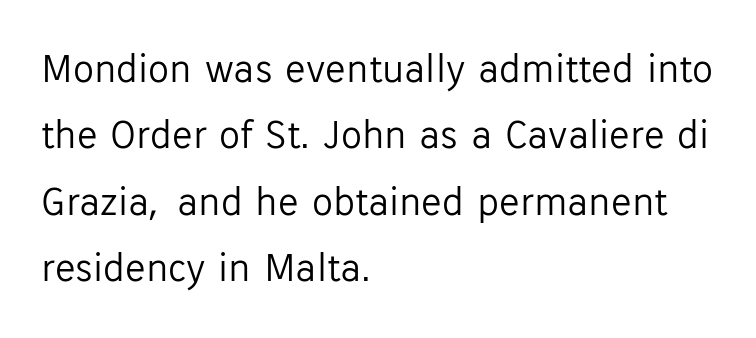
One glance says typical: line gaps are just what's usual. Typographically, this falls in the sans-serif category. No extra tracking has been applied to these lines. Underline: absent. Looks like regular typesetting: each glyph gets only the width it needs.
